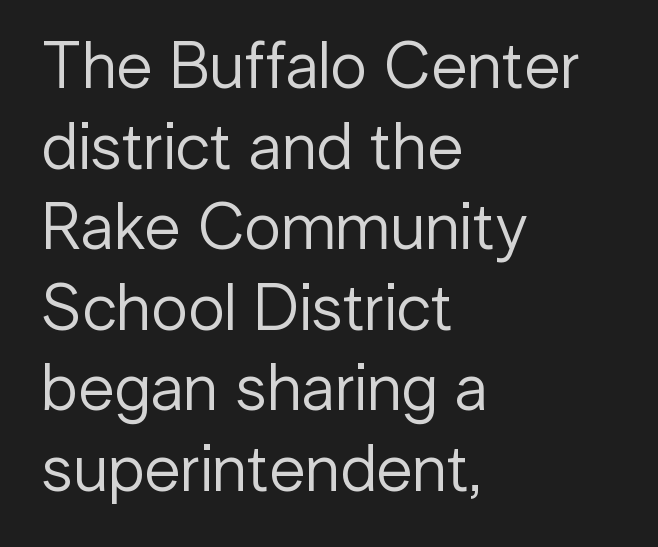
{"serif": "no", "italic": "no", "bold": "no", "weight": "regular", "width": "normal", "stroke_contrast": "low", "x_height": "medium", "monospaced": "no", "underline": "no", "align": "left", "line_spacing_ratio": 1.22, "letter_spacing": "normal", "letter_spacing_em": 0.0, "glyph_px": 66}
